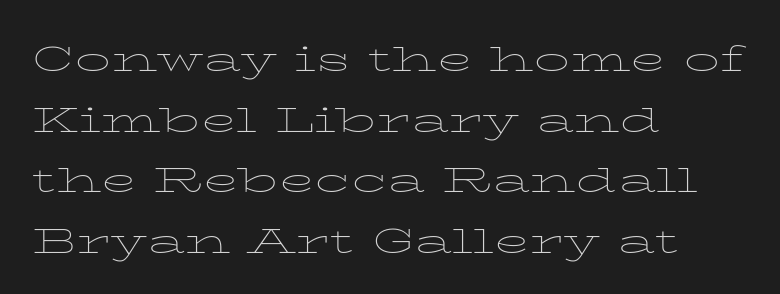
Q: Is the text bold? A: No.
Q: Is the text italic (slanted)? A: No, it is upright.
Q: Is the text underlined? A: No.
Q: How is the paragraph aligned? A: Left-aligned.
Q: Is the spacing between letters normal or unusually wide? A: Normal.
Q: Is the spacing between lines tight, normal or loose? A: Normal.
Q: Width (condensed, normal, or wide)? A: Wide.
Q: Stroke contrast? A: Low.
Q: x-height? A: Medium.
Q: Monospaced? A: No.
